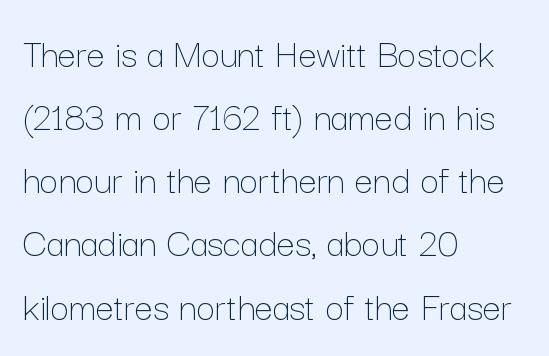
Q: Is the text bold? A: No.
Q: Is the text italic (slanted)? A: No, it is upright.
Q: Is the text underlined? A: No.
Q: How is the paragraph aligned? A: Left-aligned.
Q: Is the spacing between letters normal or unusually wide? A: Normal.
Q: Is the spacing between lines tight, normal or loose? A: Normal.
Q: Width (condensed, normal, or wide)? A: Normal.
Q: Stroke contrast? A: Low.
Q: x-height? A: Medium.
Q: Monospaced? A: No.
